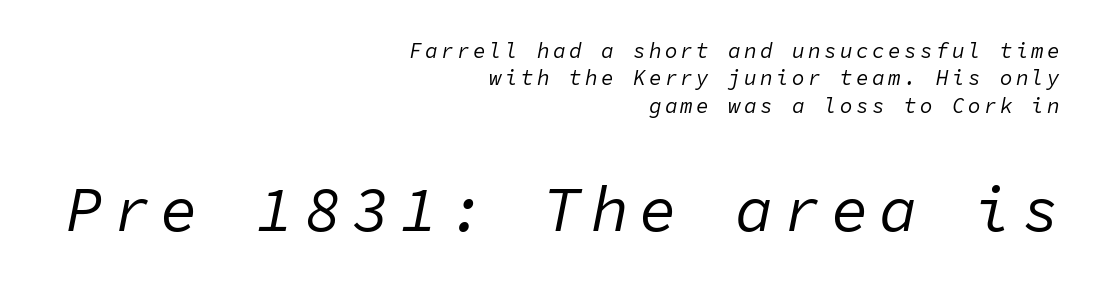
The image shows 63 px regular-weight type, italic (leaning right), monospaced; set right-aligned, normal line spacing (1.3x), not underlined; the second (bottom) block is 3.0x larger; low stroke contrast and a medium x-height.
